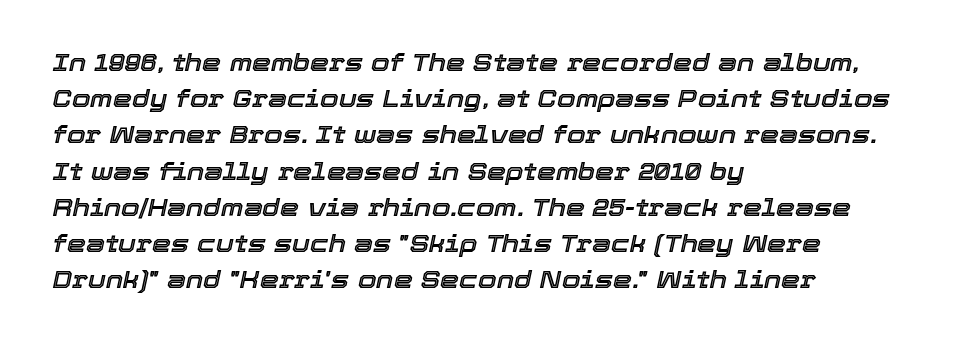
Q: Is the text italic (slanted)? A: Yes, it leans right by about 12 degrees.
Q: Is the text underlined? A: No.
Q: How is the paragraph aligned? A: Left-aligned.
Q: Is the spacing between letters normal or unusually wide? A: Normal.
Q: Is the spacing between lines tight, normal or loose? A: Normal.
